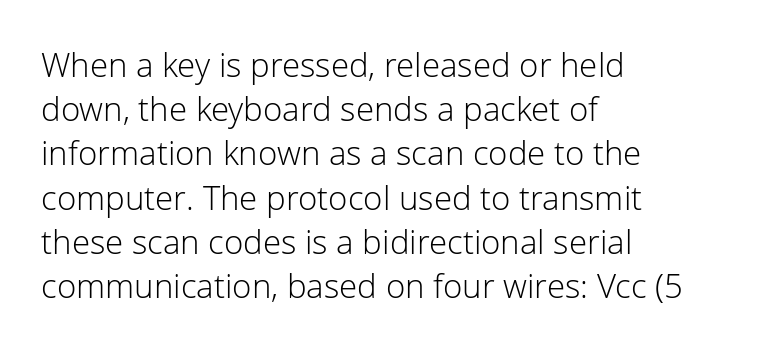
Q: Is the text bold? A: No.
Q: Is the text italic (slanted)? A: No, it is upright.
Q: Is the typeface a serif or a sans-serif typeface? A: Sans-serif.
Q: Is the text underlined? A: No.
Q: How is the paragraph aligned? A: Left-aligned.
Q: Is the spacing between letters normal or unusually wide? A: Normal.
Q: Is the spacing between lines tight, normal or loose? A: Normal.
Q: Width (condensed, normal, or wide)? A: Normal.
Q: Stroke contrast? A: Low.
Q: x-height? A: Medium.
Q: Monospaced? A: No.
